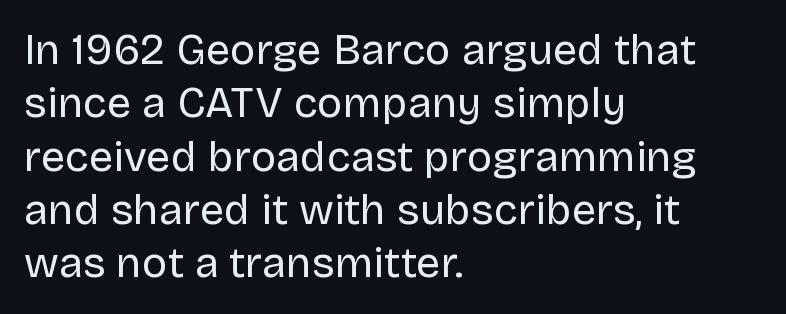
The weight would be labelled regular, book, light, or lighter still. When letters stand straight like this, we call the style roman or upright. These lines are rendered in a variable-pitch font. Spacing between characters is what you'd get straight out of the box. Alignment: flush left.
